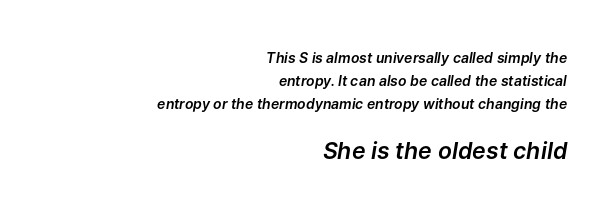
{"italic": "yes", "lean": "right", "slant_degrees": 9, "underline": "no", "align": "right", "line_spacing": "normal", "line_spacing_ratio": 1.63, "letter_spacing": "normal", "letter_spacing_em": 0.0, "larger_block": "second", "size_ratio": 1.64, "glyph_px": 23}
